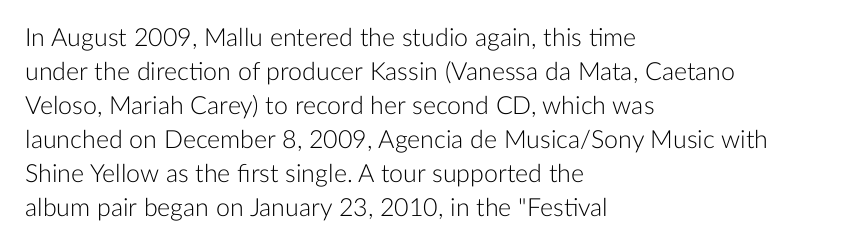
{"italic": "no", "bold": "no", "underline": "no", "align": "left", "line_spacing": "normal", "line_spacing_ratio": 1.36, "letter_spacing": "normal", "letter_spacing_em": 0.0, "glyph_px": 25}
